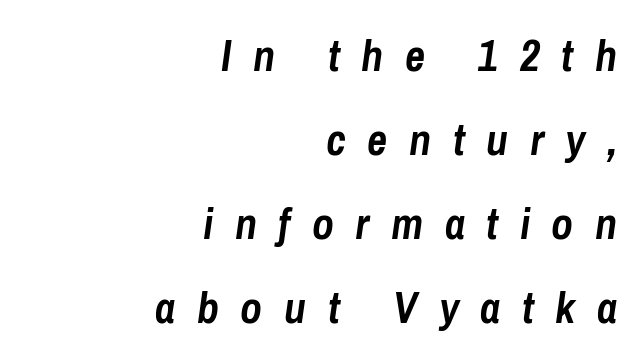
Q: Is the text bold? A: Yes.
Q: Is the text italic (slanted)? A: Yes, it leans right by about 8 degrees.
Q: Is the text underlined? A: No.
Q: How is the paragraph aligned? A: Right-aligned.
Q: Is the spacing between letters normal or unusually wide? A: Unusually wide.
Q: Is the spacing between lines tight, normal or loose? A: Loose.
Q: Width (condensed, normal, or wide)? A: Condensed.
Q: Stroke contrast? A: Low.
Q: x-height? A: Medium.
Q: Monospaced? A: No.
